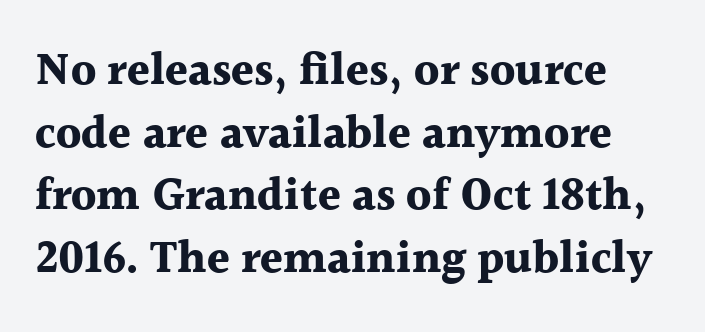
{"serif": "yes", "italic": "no", "bold": "yes", "weight": "bold", "width": "normal", "x_height": "medium", "monospaced": "no", "underline": "no", "line_spacing": "normal", "line_spacing_ratio": 1.36, "letter_spacing": "normal", "letter_spacing_em": 0.0, "glyph_px": 46}
